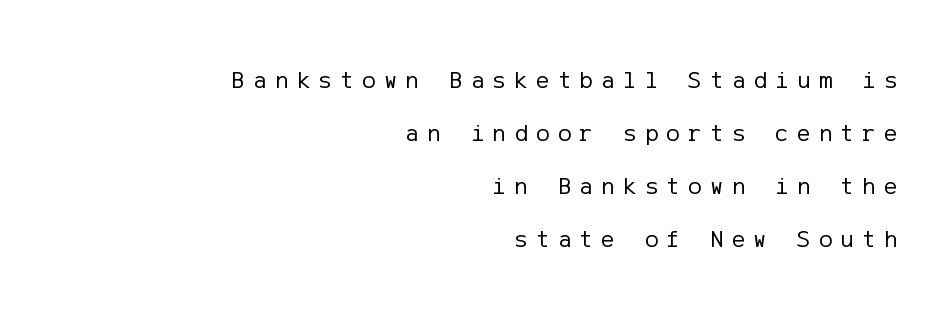
{"italic": "no", "bold": "no", "underline": "no", "align": "right", "line_spacing": "loose", "line_spacing_ratio": 2.12, "letter_spacing": "wide", "letter_spacing_em": 0.34, "glyph_px": 25}
